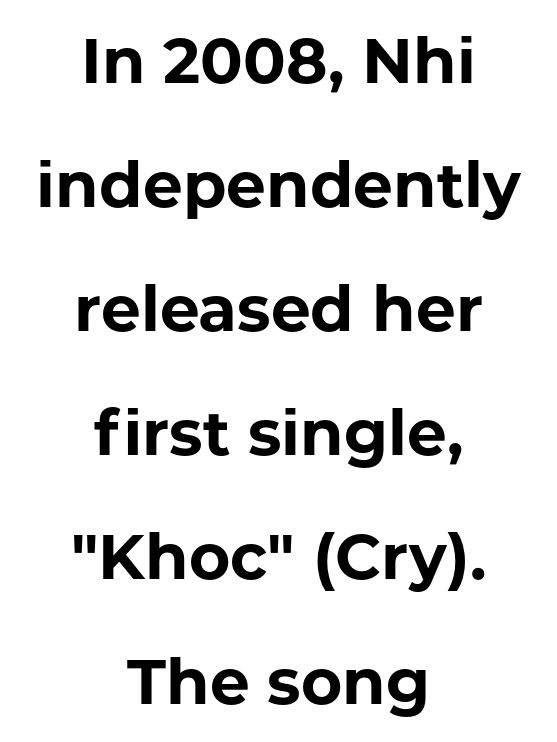
The lettering stays uniformly vertical, giving the passage a roman look. Does the type have serifs? No, each stem ends abruptly. Notice how thick the strokes are: this is what a full bold looks like. This block would shrink considerably if given ordinary leading; it's expanded now.
